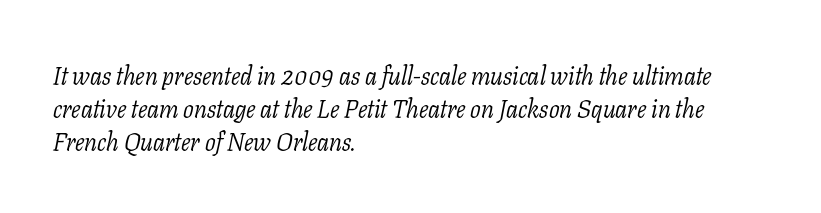
{"italic": "yes", "lean": "right", "slant_degrees": 11, "bold": "no", "underline": "no", "align": "left", "line_spacing": "normal", "line_spacing_ratio": 1.33, "letter_spacing": "normal", "letter_spacing_em": 0.0, "glyph_px": 25}
